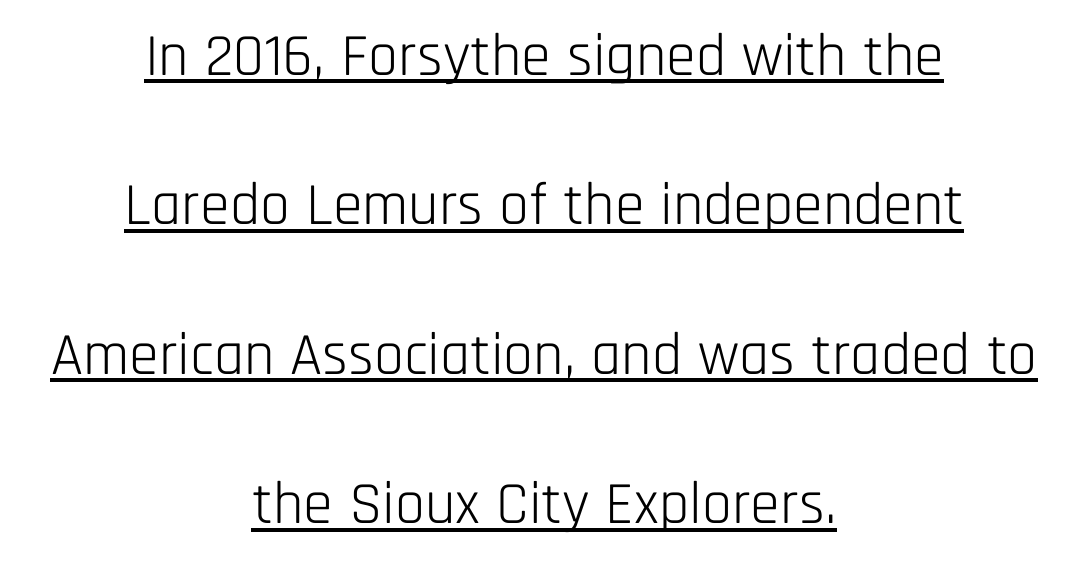
Q: Is the text bold? A: No.
Q: Is the text italic (slanted)? A: No, it is upright.
Q: Is the typeface a serif or a sans-serif typeface? A: Sans-serif.
Q: Is the text underlined? A: Yes.
Q: How is the paragraph aligned? A: Centered.
Q: Is the spacing between letters normal or unusually wide? A: Normal.
Q: Is the spacing between lines tight, normal or loose? A: Loose.
Q: Width (condensed, normal, or wide)? A: Condensed.
Q: Stroke contrast? A: Low.
Q: x-height? A: Large.
Q: Monospaced? A: No.
